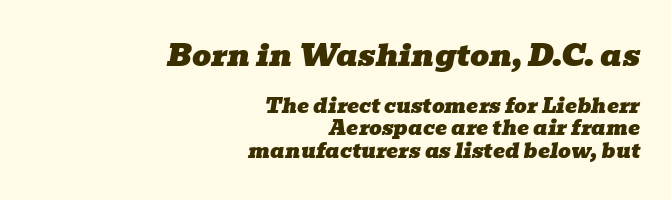
The image shows 30 px wide serif type, italic (leaning right); set right-aligned, tight line spacing (1.13x), normal letter spacing, not underlined; the first (top) block is 1.5x larger; low stroke contrast and a medium x-height.
